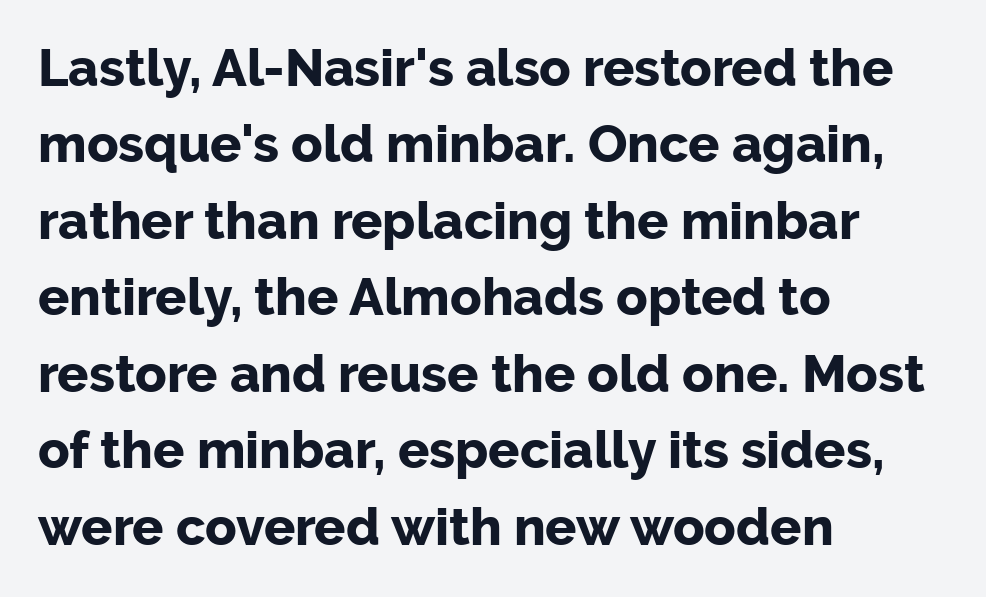
Q: Is the text bold? A: Yes.
Q: Is the text italic (slanted)? A: No, it is upright.
Q: Is the typeface a serif or a sans-serif typeface? A: Sans-serif.
Q: Is the text underlined? A: No.
Q: How is the paragraph aligned? A: Left-aligned.
Q: Is the spacing between letters normal or unusually wide? A: Normal.
Q: Is the spacing between lines tight, normal or loose? A: Normal.
Q: Width (condensed, normal, or wide)? A: Normal.
Q: Stroke contrast? A: Low.
Q: x-height? A: Medium.
Q: Monospaced? A: No.
